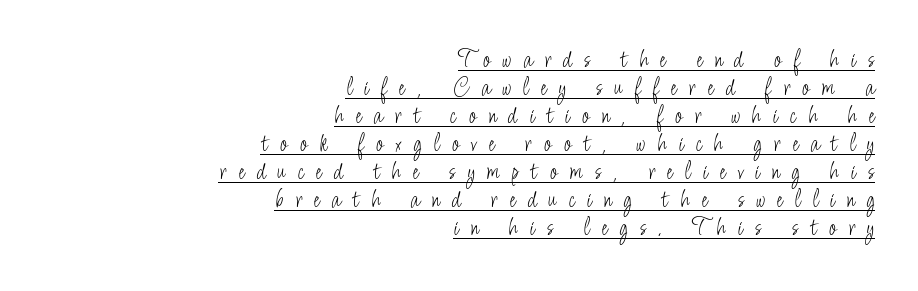
{"bold": "no", "underline": "yes", "align": "right", "line_spacing": "tight", "line_spacing_ratio": 1.04, "letter_spacing": "wide", "letter_spacing_em": 0.44, "glyph_px": 27}
